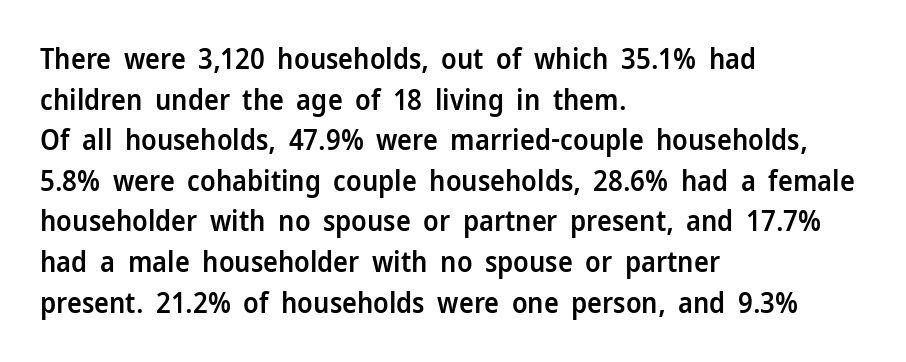
Any mark beneath the type? The region is blank. The rows are spaced the way most documents space them. Unlike a traditional serif, this face leaves its strokes unadorned. A typesetter would call this proportional, since set widths differ per character. The lines are quadded left. A somewhat darkened texture: the type is semibold rather than bold.
